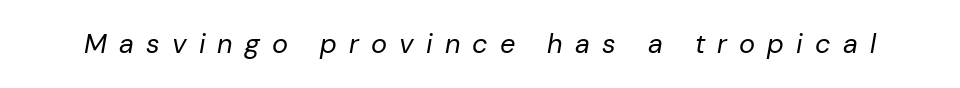
The image shows 27 px text type, italic (leaning right); set unusually wide letter spacing (+0.45 em), not underlined.
